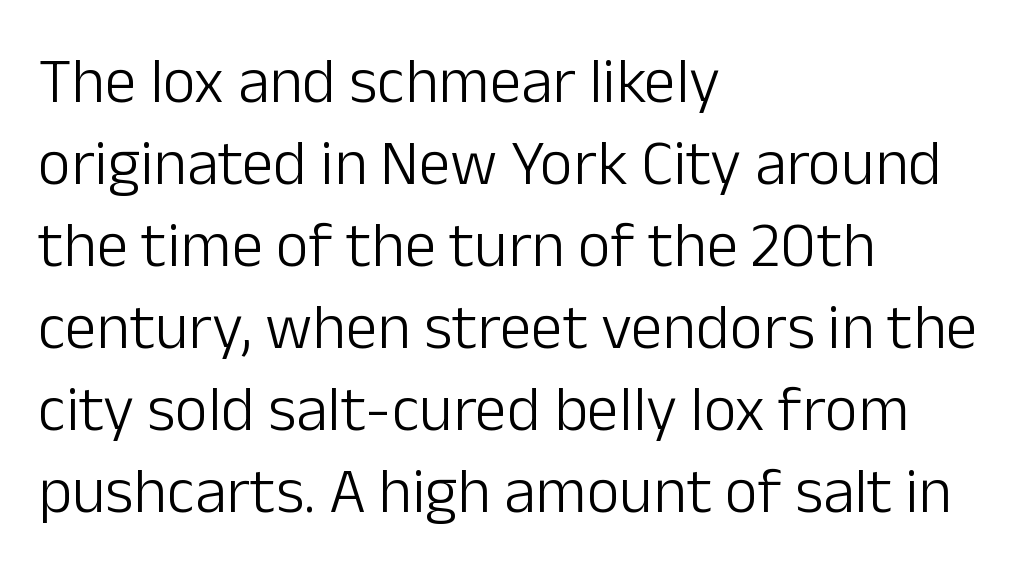
{"serif": "no", "italic": "no", "bold": "no", "weight": "light", "width": "normal", "stroke_contrast": "low", "x_height": "medium", "monospaced": "no", "underline": "no", "align": "left", "line_spacing": "normal", "line_spacing_ratio": 1.28, "letter_spacing": "normal", "letter_spacing_em": 0.0, "glyph_px": 64}
